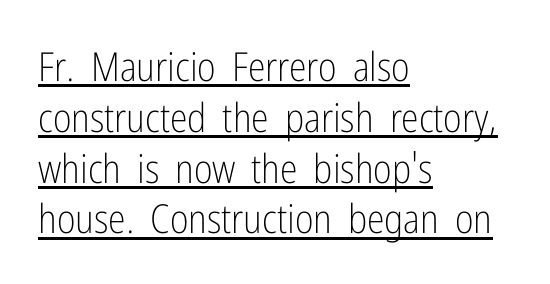
The letters look calm and open, with moderate or lighter stems. This is roman type, the default non-slanted kind. Evenly set lines give the paragraph a standard silhouette. Words appear dense and cohesive because spacing is normal. Is there an underline? Yes — a line sits under the letters.
